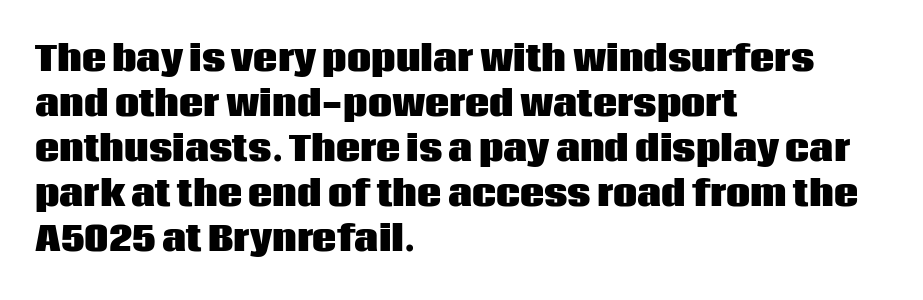
The image shows 34 px heavy sans-serif type, upright; set left-aligned, normal line spacing (1.32x), normal letter spacing, not underlined; low stroke contrast and a large x-height.
